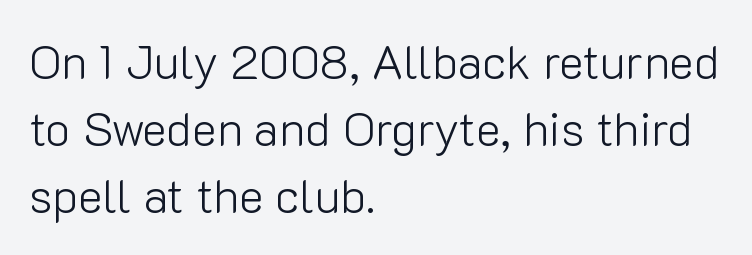
Q: Is the text bold? A: No.
Q: Is the text italic (slanted)? A: No, it is upright.
Q: Is the typeface a serif or a sans-serif typeface? A: Sans-serif.
Q: Is the text underlined? A: No.
Q: How is the paragraph aligned? A: Left-aligned.
Q: Is the spacing between letters normal or unusually wide? A: Normal.
Q: Is the spacing between lines tight, normal or loose? A: Normal.
Q: Width (condensed, normal, or wide)? A: Normal.
Q: Stroke contrast? A: Low.
Q: x-height? A: Medium.
Q: Monospaced? A: No.
